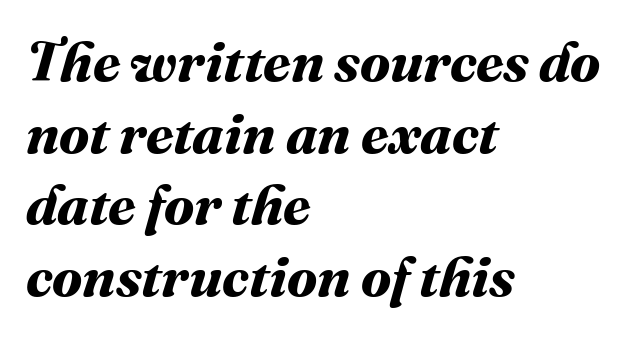
Q: Is the text bold? A: Yes.
Q: Is the text underlined? A: No.
Q: How is the paragraph aligned? A: Left-aligned.
Q: Is the spacing between letters normal or unusually wide? A: Normal.
Q: Is the spacing between lines tight, normal or loose? A: Normal.
Q: Width (condensed, normal, or wide)? A: Normal.
Q: Stroke contrast? A: Medium.
Q: x-height? A: Medium.
Q: Monospaced? A: No.
